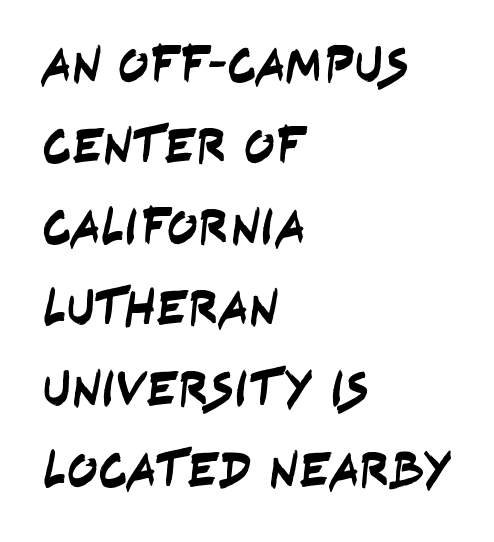
The image shows 51 px condensed sans-serif type; set left-aligned, normal line spacing (1.59x), normal letter spacing, not underlined; low stroke contrast and a large x-height.
